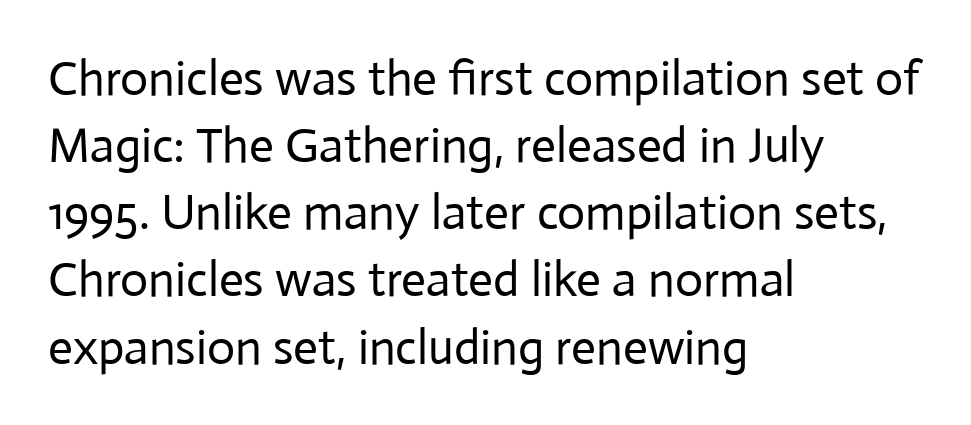
Q: Is the text bold? A: No.
Q: Is the text italic (slanted)? A: No, it is upright.
Q: Is the typeface a serif or a sans-serif typeface? A: Sans-serif.
Q: Is the text underlined? A: No.
Q: How is the paragraph aligned? A: Left-aligned.
Q: Is the spacing between letters normal or unusually wide? A: Normal.
Q: Is the spacing between lines tight, normal or loose? A: Normal.
Q: Width (condensed, normal, or wide)? A: Normal.
Q: Stroke contrast? A: Low.
Q: x-height? A: Medium.
Q: Monospaced? A: No.
